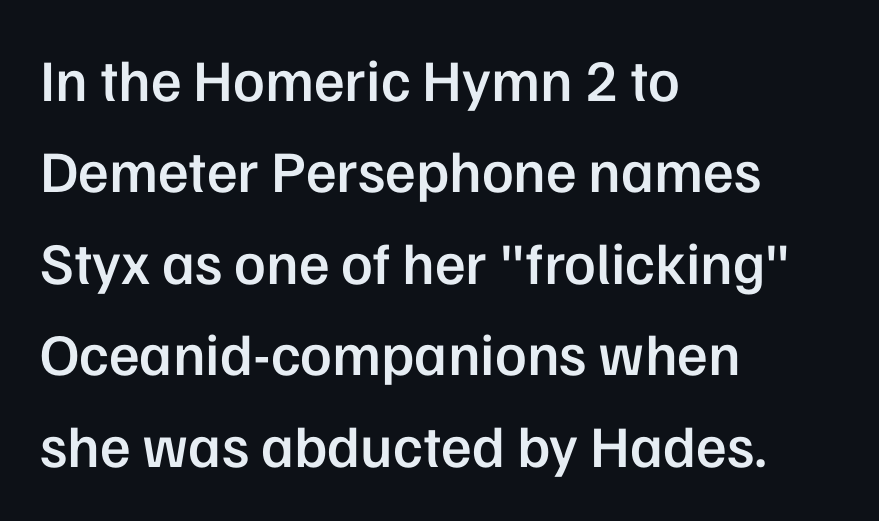
{"serif": "no", "italic": "no", "bold": "semi", "weight": "semibold", "width": "normal", "stroke_contrast": "low", "x_height": "medium", "monospaced": "no", "underline": "no", "align": "left", "line_spacing": "normal", "line_spacing_ratio": 1.55, "letter_spacing": "normal", "letter_spacing_em": 0.0, "glyph_px": 59}
